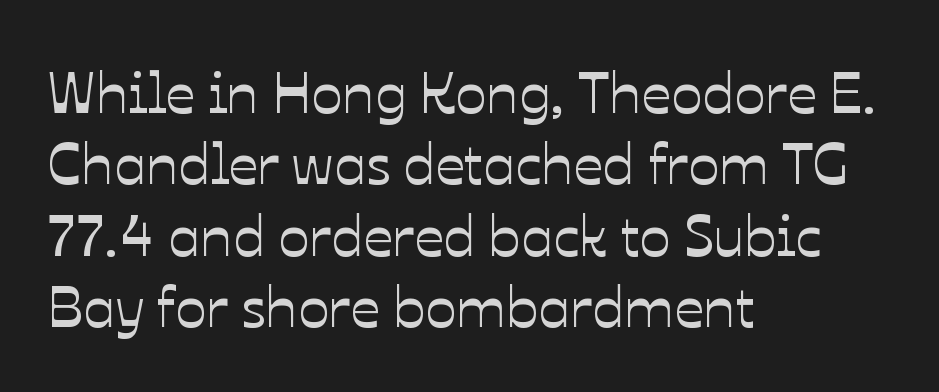
The image shows 58 px text type, upright; set left-aligned, line spacing 1.23x, normal letter spacing, not underlined; low stroke contrast and a medium x-height.
